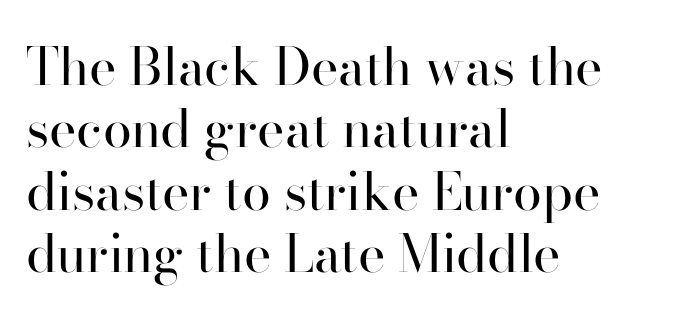
{"serif": "yes", "italic": "no", "bold": "no", "weight": "regular", "width": "normal", "stroke_contrast": "high", "x_height": "small", "monospaced": "no", "underline": "no", "align": "left", "line_spacing_ratio": 1.2, "letter_spacing": "normal", "letter_spacing_em": 0.0, "glyph_px": 52}
